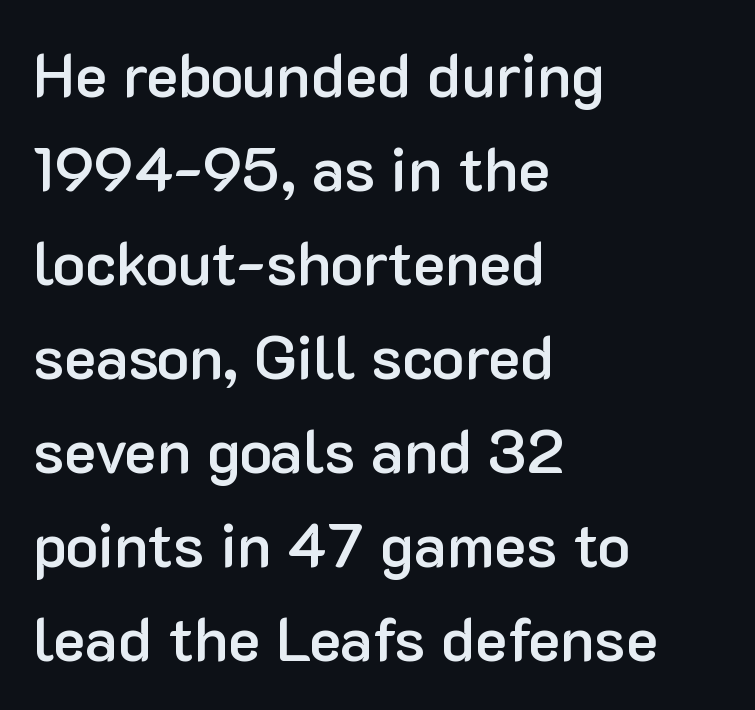
{"serif": "no", "italic": "no", "bold": "semi", "weight": "semibold", "width": "normal", "stroke_contrast": "low", "x_height": "medium", "monospaced": "no", "underline": "no", "align": "left", "line_spacing": "normal", "line_spacing_ratio": 1.54, "letter_spacing": "normal", "letter_spacing_em": 0.0, "glyph_px": 61}
